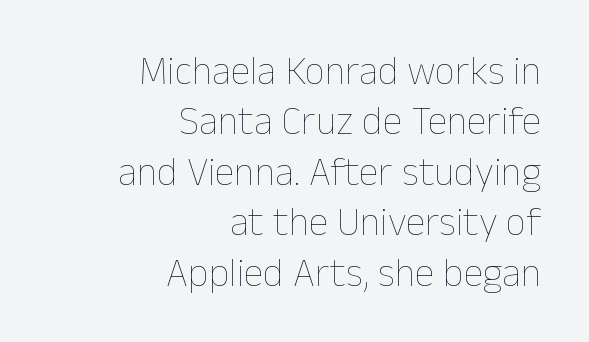
Leftover space on each line is placed entirely before the opening word. Letters rest on an invisible, unmarked baseline. Caption: face not bold, strokes unweighted. In terms of leading, this rendering sits right in the middle.
